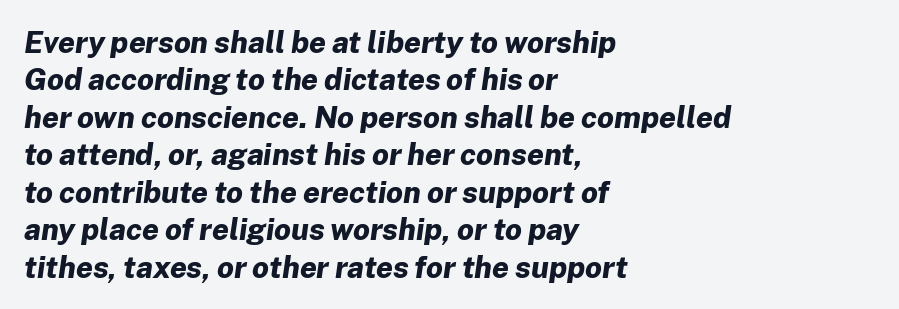
{"italic": "yes", "lean": "right", "slant_degrees": 8, "bold": "yes", "weight": "bold", "width": "normal", "stroke_contrast": "low", "x_height": "medium", "monospaced": "no", "underline": "no", "align": "left", "line_spacing": "normal", "line_spacing_ratio": 1.25, "letter_spacing": "normal", "letter_spacing_em": 0.0, "glyph_px": 30}
